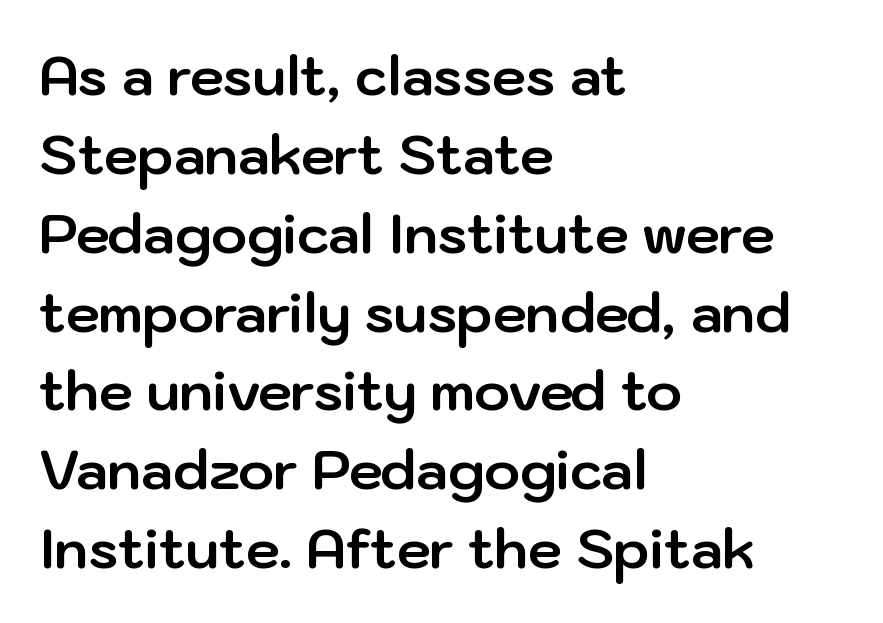
Q: Is the text bold? A: Yes.
Q: Is the text italic (slanted)? A: No, it is upright.
Q: Is the typeface a serif or a sans-serif typeface? A: Sans-serif.
Q: Is the text underlined? A: No.
Q: How is the paragraph aligned? A: Left-aligned.
Q: Is the spacing between letters normal or unusually wide? A: Normal.
Q: Is the spacing between lines tight, normal or loose? A: Normal.
Q: Width (condensed, normal, or wide)? A: Normal.
Q: Stroke contrast? A: Low.
Q: x-height? A: Medium.
Q: Monospaced? A: No.
